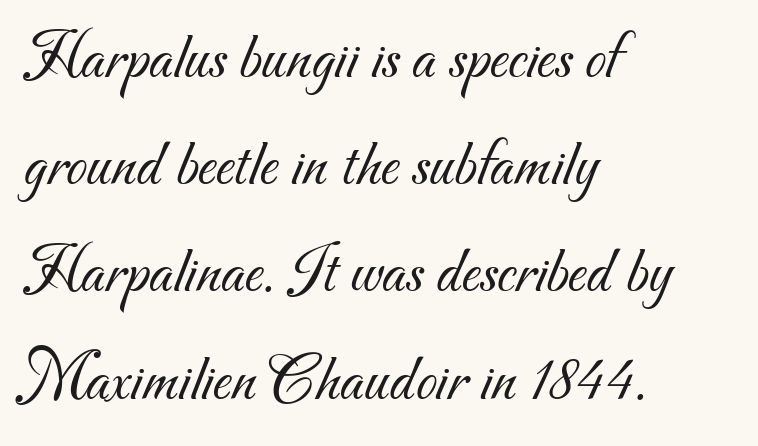
The image shows 67 px light sans-serif type; set left-aligned, normal line spacing (1.6x), normal letter spacing, not underlined; medium stroke contrast and a small x-height.
